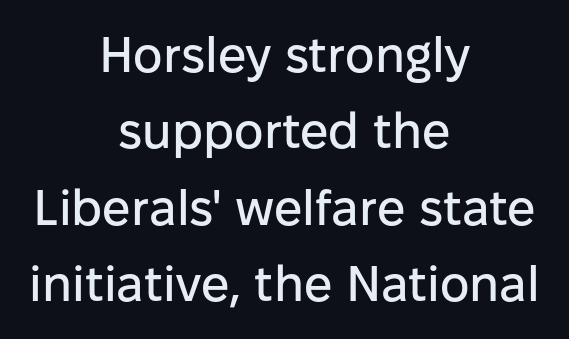
Q: Is the text italic (slanted)? A: No, it is upright.
Q: Is the typeface a serif or a sans-serif typeface? A: Sans-serif.
Q: Is the text underlined? A: No.
Q: How is the paragraph aligned? A: Centered.
Q: Is the spacing between letters normal or unusually wide? A: Normal.
Q: Is the spacing between lines tight, normal or loose? A: Normal.
Q: Width (condensed, normal, or wide)? A: Normal.
Q: Stroke contrast? A: Low.
Q: x-height? A: Medium.
Q: Monospaced? A: No.
